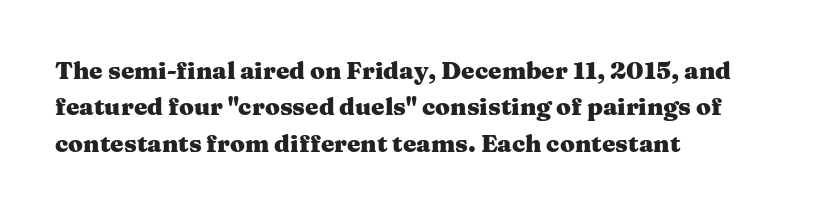
The designer left line spacing at the default. The horizontal fit of the characters is conventional and even. The specimen reads as upright at a glance. The passage shown is not underscored anywhere. The letters are bold, with thick, heavy strokes.
